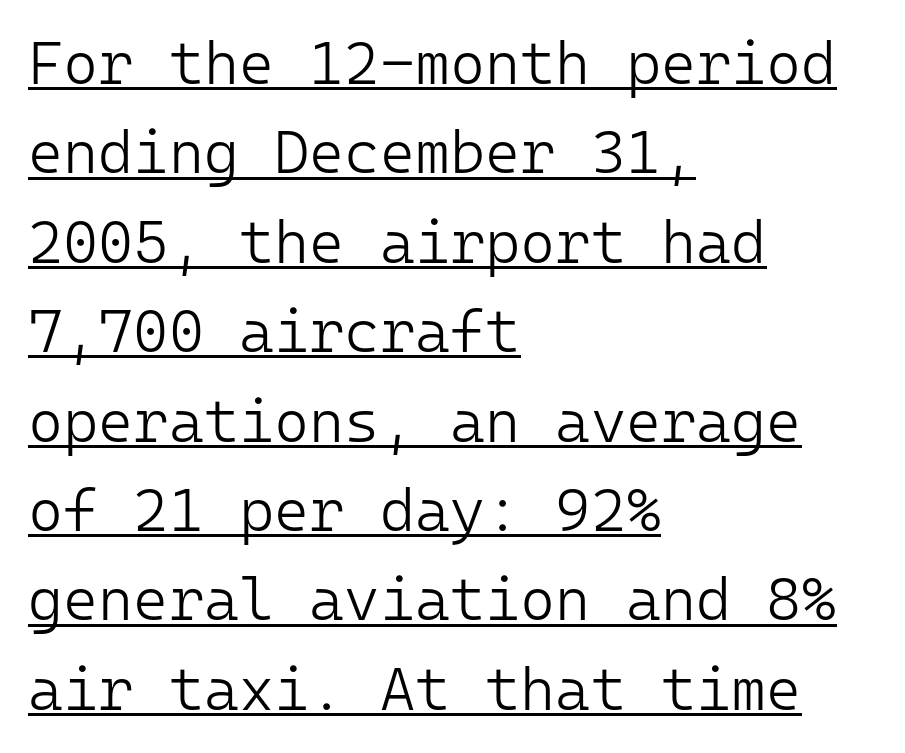
Rendered with straight, roman letterforms. Typeset ragged right — the left edge is the straight one. Each letter, wide or thin by design, is forced into the same width here. Has an underline been added? It has. A sans-serif font was chosen for this passage.
